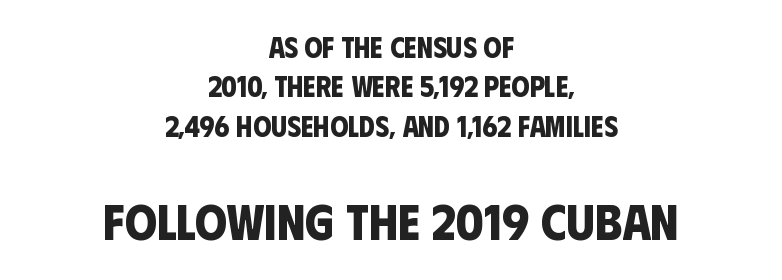
The image shows 51 px bold, condensed sans-serif type; set centered, normal line spacing (1.36x), normal letter spacing, not underlined; the second (bottom) block is 1.76x larger; low stroke contrast and a large x-height.
